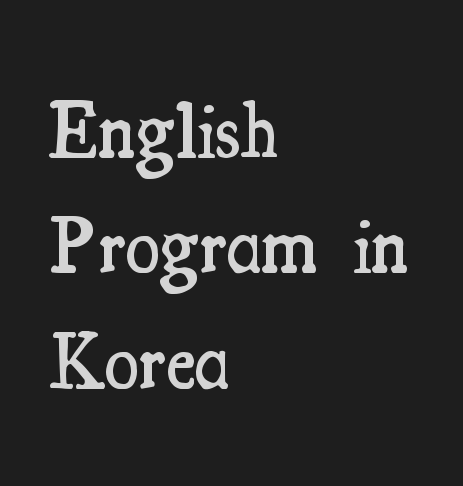
{"serif": "yes", "italic": "no", "bold": "semi", "weight": "semibold", "width": "condensed", "stroke_contrast": "medium", "x_height": "small", "monospaced": "no", "underline": "no", "align": "left", "line_spacing": "normal", "line_spacing_ratio": 1.46, "letter_spacing": "normal", "letter_spacing_em": 0.0, "glyph_px": 79}
